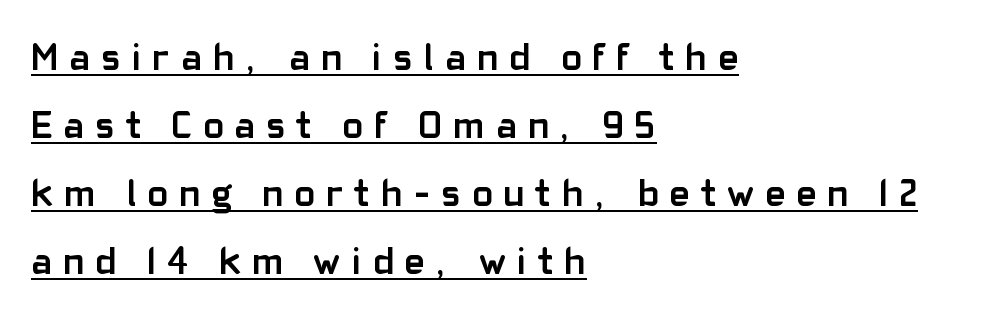
Varying glyph widths throughout — classic text-font behaviour. Look at the tracking — it's clearly loosened, letters drifting apart. Compared with a centered layout, this one pins lines to the left instead. The rendering uses a bold face; every stroke is thick and dark. Ordinary non-slanted type is in use. The passage shown is typeset with a sans-serif family.
